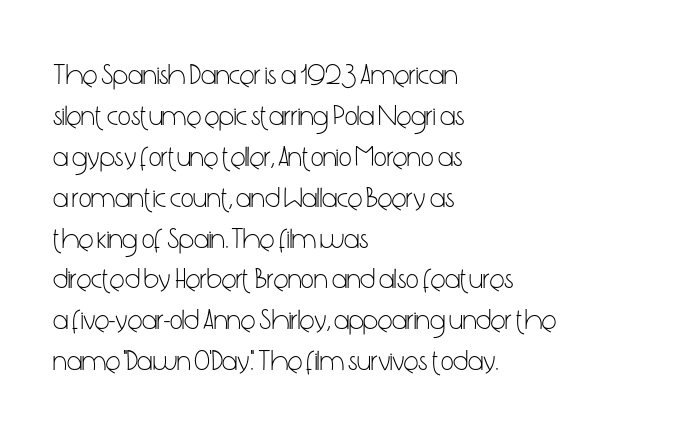
The image shows 28 px light, condensed sans-serif type, upright; set left-aligned, normal line spacing (1.46x), normal letter spacing, not underlined; low stroke contrast and a medium x-height.
